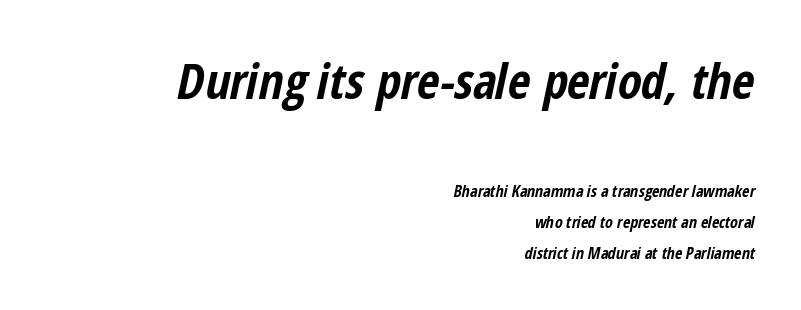
Q: Is the text bold? A: Yes.
Q: Is the text italic (slanted)? A: Yes, it leans right by about 12 degrees.
Q: Is the text underlined? A: No.
Q: How is the paragraph aligned? A: Right-aligned.
Q: Is the spacing between letters normal or unusually wide? A: Normal.
Q: Is the spacing between lines tight, normal or loose? A: Loose.
Q: Which block of text is set in a larger size, the first (top) or the second (bottom)? A: The first (top) one.
Q: Width (condensed, normal, or wide)? A: Condensed.
Q: Stroke contrast? A: Low.
Q: x-height? A: Medium.
Q: Monospaced? A: No.
